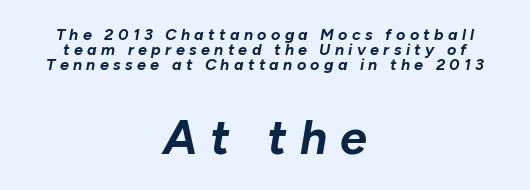
{"italic": "yes", "lean": "right", "slant_degrees": 10, "bold": "yes", "weight": "bold", "width": "normal", "stroke_contrast": "low", "x_height": "medium", "monospaced": "no", "underline": "no", "align": "center", "line_spacing": "tight", "line_spacing_ratio": 0.95, "letter_spacing": "wide", "letter_spacing_em": 0.27, "larger_block": "second", "size_ratio": 3.0, "glyph_px": 48}
